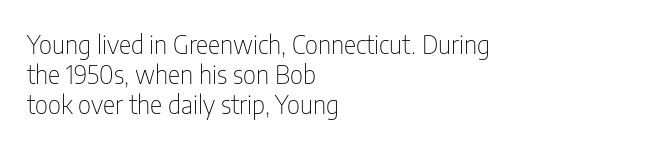
The image shows 26 px text type, upright; set left-aligned, line spacing 1.16x, normal letter spacing, not underlined.
